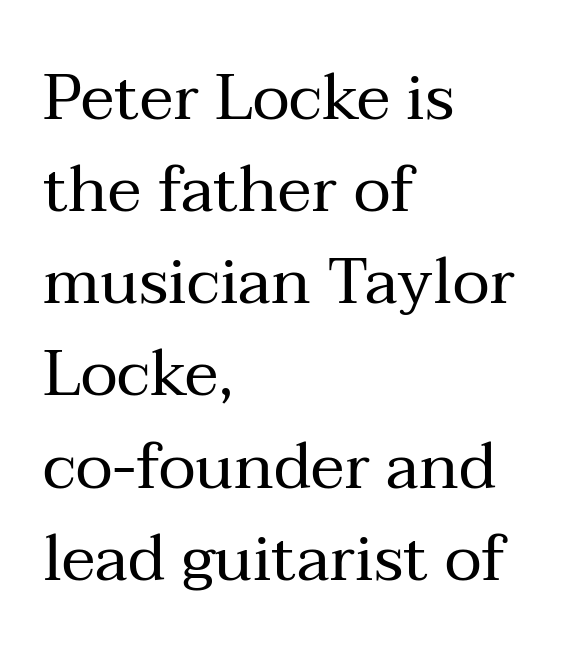
Letterform terminals end in serifs throughout the passage. Each letter keeps its own natural width here, so spacing adapts to shape. The passage shown is not bold in any degree. Unlike italic type, these characters show no tilt at all. Letters rest on an invisible, unmarked baseline.
